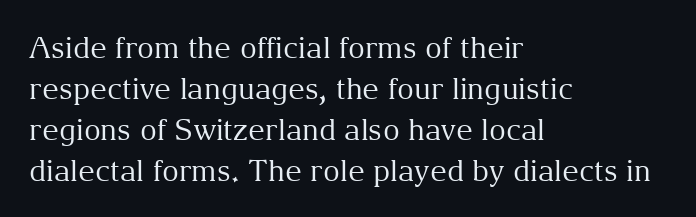
The image shows 29 px regular-weight serif type, upright; set left-aligned, normal line spacing (1.41x), normal letter spacing, not underlined; medium stroke contrast and a medium x-height.
